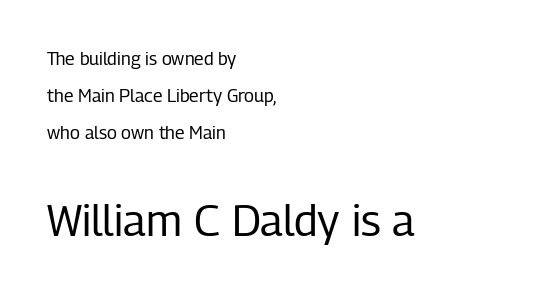
Reading down the column, the eye jumps a long way to each next line. These glyphs show unthickened strokes, regular width or finer. Is the letter spacing exaggerated? No — it looks like the ordinary default. Examine the stroke ends and you'll find no serifs.
